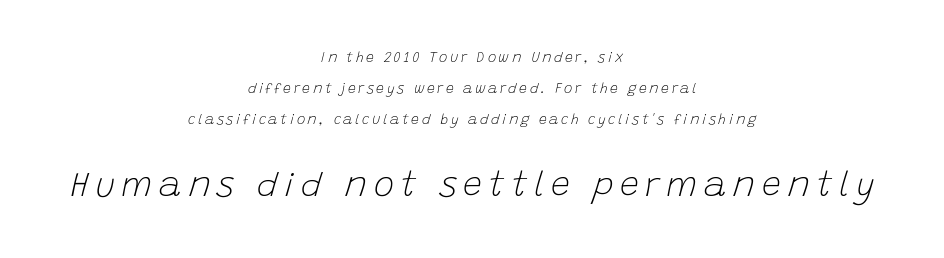
{"italic": "yes", "lean": "right", "slant_degrees": 15, "bold": "no", "weight": "light", "width": "normal", "stroke_contrast": "low", "x_height": "large", "monospaced": "no", "underline": "no", "align": "center", "line_spacing": "loose", "line_spacing_ratio": 2.21, "larger_block": "second", "size_ratio": 2.43, "glyph_px": 34}
